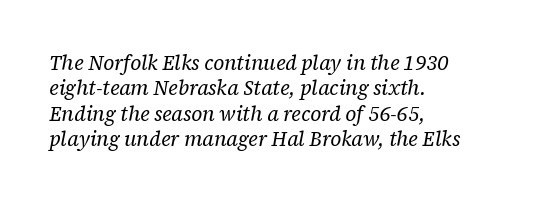
The image shows 20 px text type, italic (leaning right); set left-aligned, normal line spacing (1.27x), normal letter spacing, not underlined.
